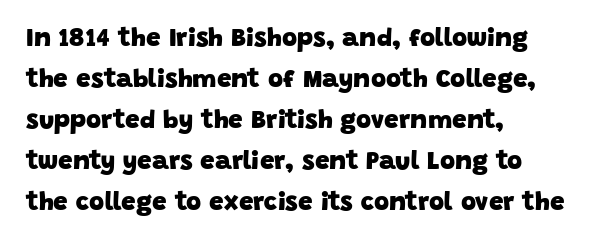
The rendering uses a moderate line-height, typical for paragraphs. The strokes are fattened all the way to bold. There is no visible air inserted between adjacent glyphs. A bare baseline throughout the passage. Line beginnings align vertically; line endings do not.
